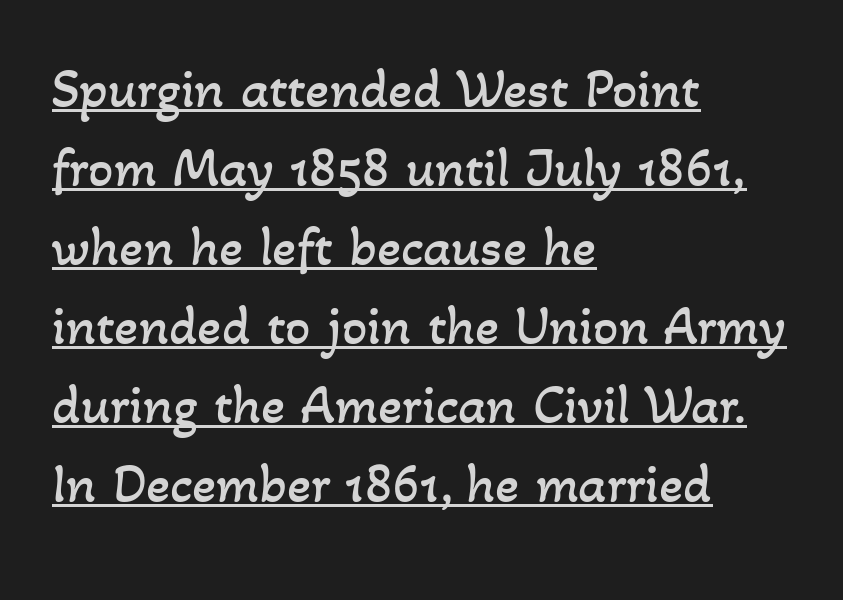
The image shows 56 px regular-weight type; set left-aligned, normal line spacing (1.41x), normal letter spacing, underlined; low stroke contrast and a small x-height.
